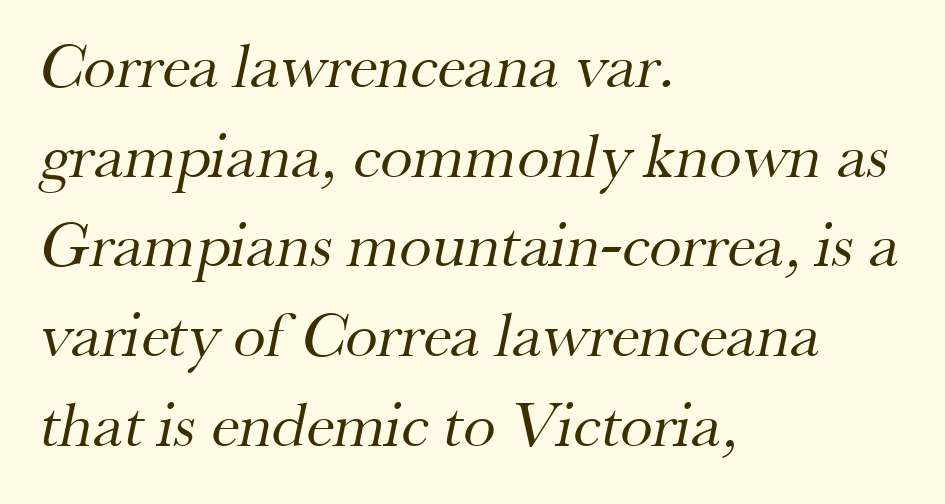
Q: Is the text bold? A: No.
Q: Is the typeface a serif or a sans-serif typeface? A: Serif.
Q: Is the text underlined? A: No.
Q: How is the paragraph aligned? A: Left-aligned.
Q: Is the spacing between letters normal or unusually wide? A: Normal.
Q: Is the spacing between lines tight, normal or loose? A: Normal.
Q: Width (condensed, normal, or wide)? A: Normal.
Q: Stroke contrast? A: Medium.
Q: x-height? A: Small.
Q: Monospaced? A: No.
